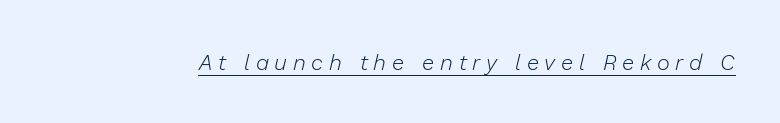
The image shows 22 px text type, italic (leaning right); set unusually wide letter spacing (+0.26 em), underlined.
